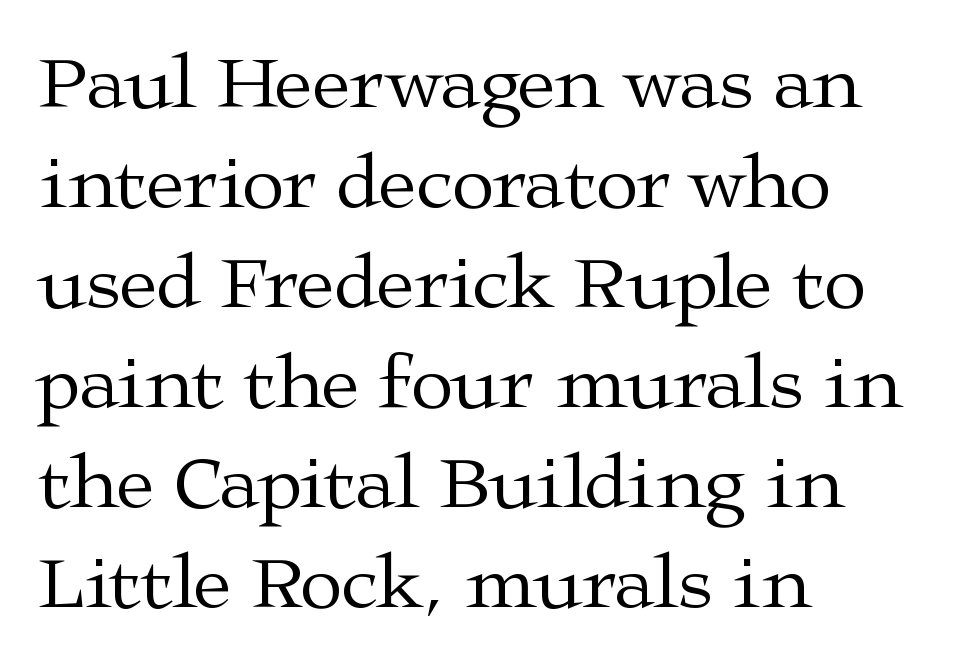
Q: Is the text bold? A: No.
Q: Is the text italic (slanted)? A: No, it is upright.
Q: Is the typeface a serif or a sans-serif typeface? A: Serif.
Q: Is the text underlined? A: No.
Q: How is the paragraph aligned? A: Left-aligned.
Q: Is the spacing between letters normal or unusually wide? A: Normal.
Q: Is the spacing between lines tight, normal or loose? A: Normal.
Q: Width (condensed, normal, or wide)? A: Wide.
Q: Stroke contrast? A: Medium.
Q: x-height? A: Medium.
Q: Monospaced? A: No.
